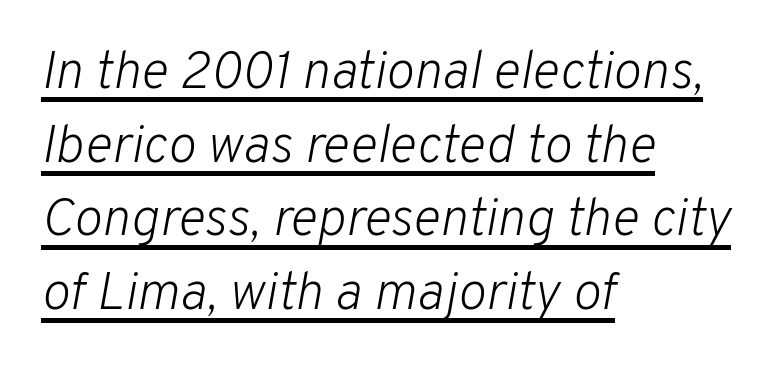
{"italic": "yes", "lean": "right", "slant_degrees": 10, "bold": "no", "weight": "light", "width": "normal", "stroke_contrast": "low", "x_height": "medium", "monospaced": "no", "underline": "yes", "align": "left", "line_spacing": "normal", "line_spacing_ratio": 1.39, "letter_spacing": "normal", "letter_spacing_em": 0.0, "glyph_px": 53}
